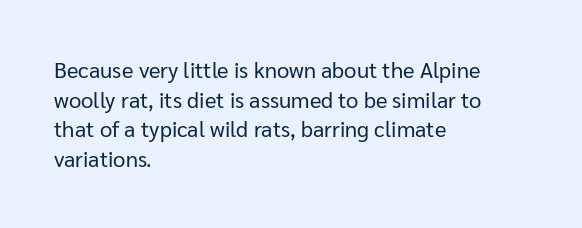
{"italic": "no", "bold": "no", "underline": "no", "align": "left", "line_spacing": "normal", "line_spacing_ratio": 1.35, "letter_spacing": "normal", "letter_spacing_em": 0.0, "glyph_px": 22}
